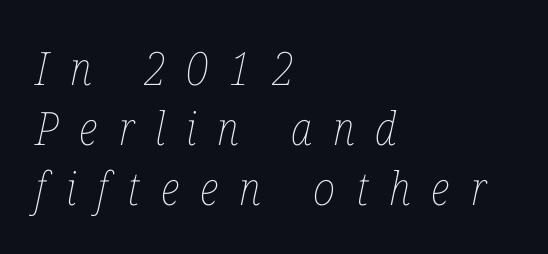
Weight: regular or lighter. The text carries the slant typical of an italic or oblique font. Loose tracking; the words dissolve into strings of separated letters. Any mark beneath the type? The region is blank.
